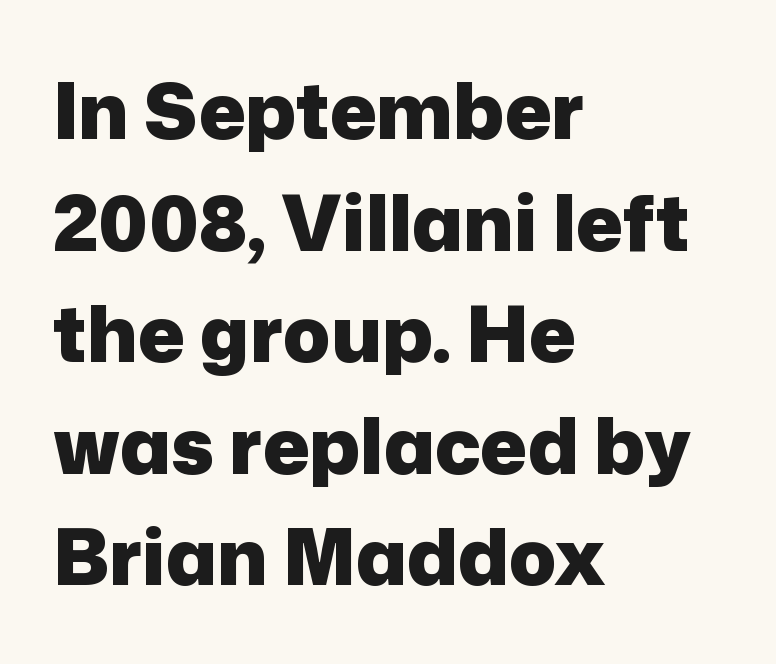
Short note: letters normally spaced. These lines are rendered in a variable-pitch font. These lines were composed using upright roman letters. One-word summary of the alignment: left. The lines sit at an ordinary, default distance from one another.
